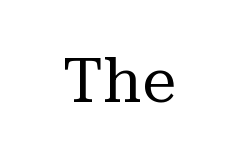
The image shows 61 px regular-weight serif type, upright; set normal letter spacing, not underlined; medium stroke contrast and a medium x-height.
